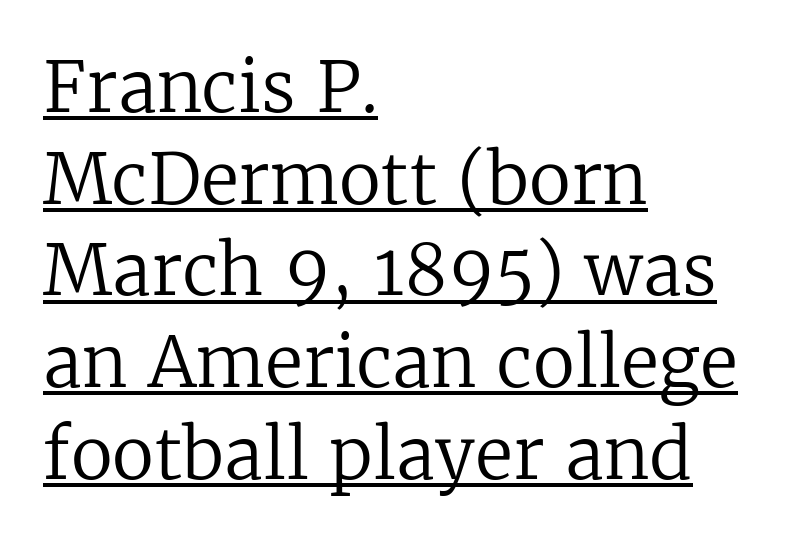
Q: Is the text bold? A: No.
Q: Is the text italic (slanted)? A: No, it is upright.
Q: Is the typeface a serif or a sans-serif typeface? A: Serif.
Q: Is the text underlined? A: Yes.
Q: How is the paragraph aligned? A: Left-aligned.
Q: Is the spacing between letters normal or unusually wide? A: Normal.
Q: Is the spacing between lines tight, normal or loose? A: Normal.
Q: Width (condensed, normal, or wide)? A: Normal.
Q: Stroke contrast? A: Low.
Q: x-height? A: Medium.
Q: Monospaced? A: No.
